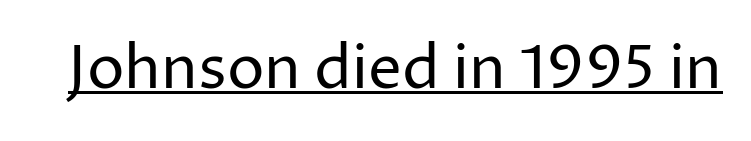
The image shows 60 px regular-weight sans-serif type, upright; set normal letter spacing, underlined; low stroke contrast and a medium x-height.
